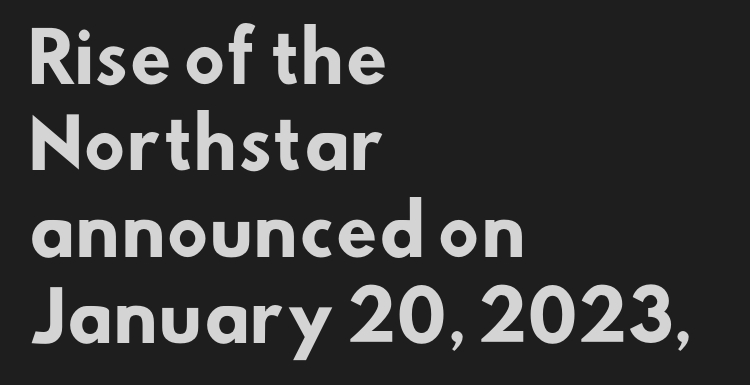
Compared with an ordinary text face, these strokes are far heavier — a full bold. You could not count columns in this text — the font is proportionally spaced. Normally led — the rows are evenly, conventionally spaced. Check under the words: just untouched page.
